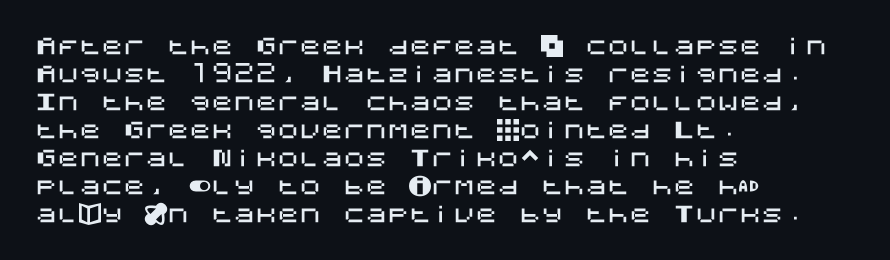
Q: Is the text italic (slanted)? A: No, it is upright.
Q: Is the text underlined? A: No.
Q: How is the paragraph aligned? A: Left-aligned.
Q: Is the spacing between letters normal or unusually wide? A: Normal.
Q: Is the spacing between lines tight, normal or loose? A: Normal.
